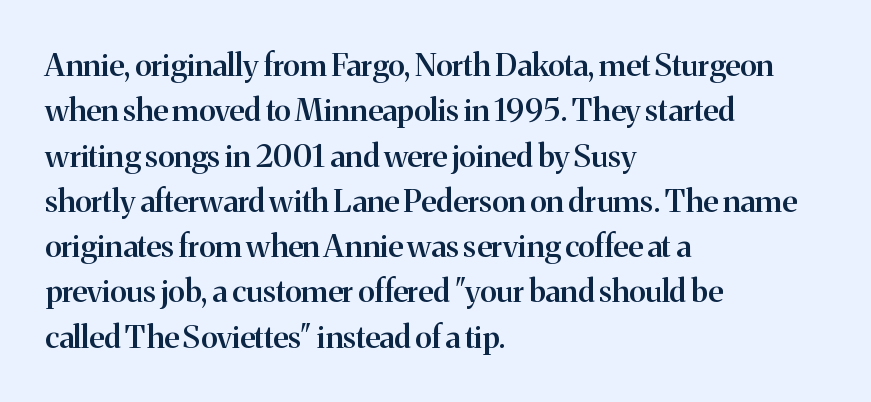
Just letters on the line, the space beneath them empty. Does extra space separate the letters? No, they use regular spacing. Vertically, the passage feels balanced, rows spaced as you'd expect. Does the lettering tilt? It doesn't — this is upright. Summary of weight: moderately heavy, a semibold.
